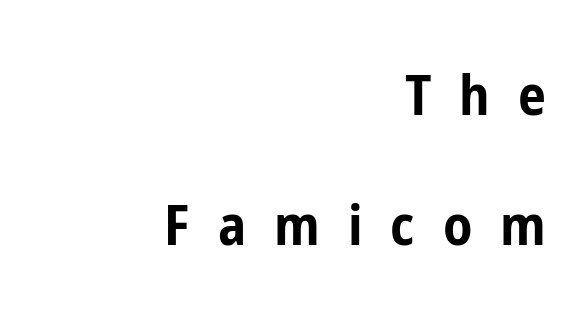
The image shows 56 px bold, condensed sans-serif type, upright; set right-aligned, loose line spacing (2.33x), unusually wide letter spacing (+0.5 em), not underlined; low stroke contrast and a medium x-height.
